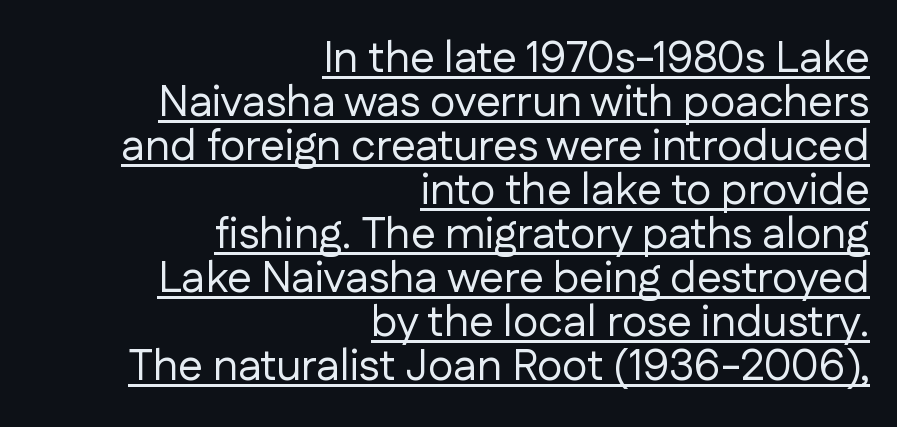
{"serif": "no", "italic": "no", "bold": "no", "weight": "regular", "width": "normal", "stroke_contrast": "low", "x_height": "medium", "monospaced": "no", "underline": "yes", "align": "right", "line_spacing": "tight", "line_spacing_ratio": 1.0, "letter_spacing": "normal", "letter_spacing_em": 0.0, "glyph_px": 44}
